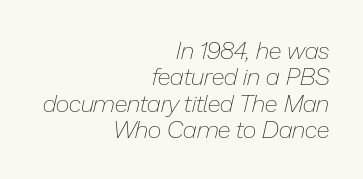
The image shows 24 px text type, italic (leaning right); set right-aligned, tight line spacing (1.1x), normal letter spacing, not underlined.
